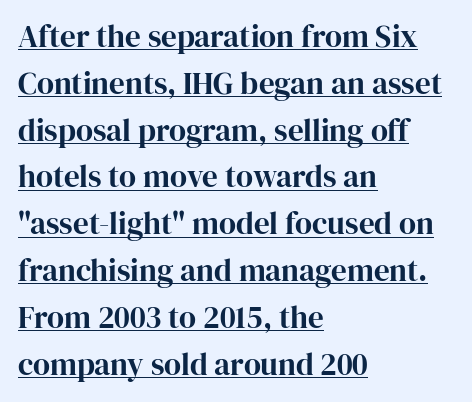
Q: Is the text italic (slanted)? A: No, it is upright.
Q: Is the typeface a serif or a sans-serif typeface? A: Serif.
Q: Is the text underlined? A: Yes.
Q: How is the paragraph aligned? A: Left-aligned.
Q: Is the spacing between letters normal or unusually wide? A: Normal.
Q: Is the spacing between lines tight, normal or loose? A: Normal.
Q: Width (condensed, normal, or wide)? A: Normal.
Q: Stroke contrast? A: High.
Q: x-height? A: Medium.
Q: Monospaced? A: No.
